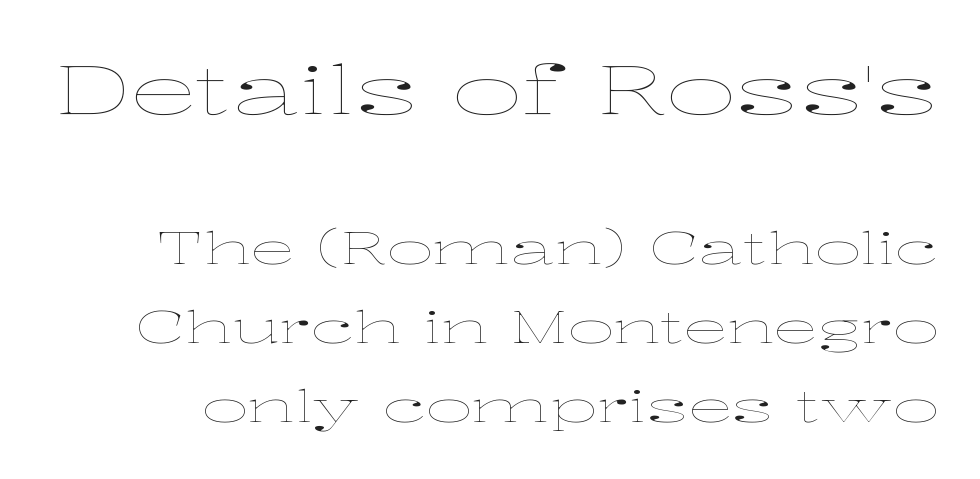
{"italic": "no", "bold": "no", "weight": "thin", "width": "wide", "stroke_contrast": "low", "x_height": "medium", "monospaced": "no", "underline": "no", "line_spacing_ratio": 1.76, "letter_spacing": "normal", "letter_spacing_em": 0.0, "larger_block": "first", "size_ratio": 1.51, "glyph_px": 68}
